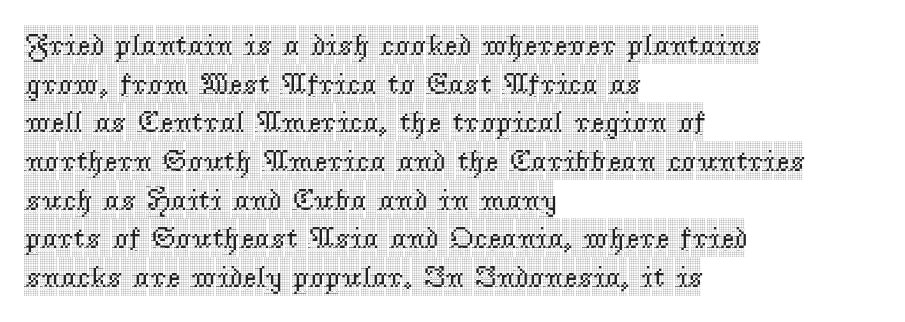
The image shows 30 px condensed serif type, upright; set left-aligned, normal line spacing (1.29x), normal letter spacing, not underlined; a large x-height.
